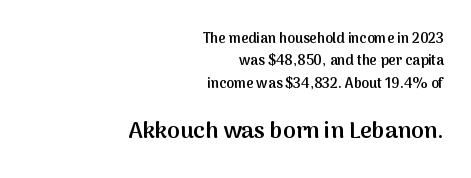
Typesetter's note — lower block bumped up in size, upper block left smaller. Tracking here is standard; glyphs follow each other at the usual distance. Designer's note — italics off, roman on. Plain, unruled lines of type. Which margin do the lines hug? The right one — the left edge is uneven. The lines sit at an ordinary, default distance from one another.
